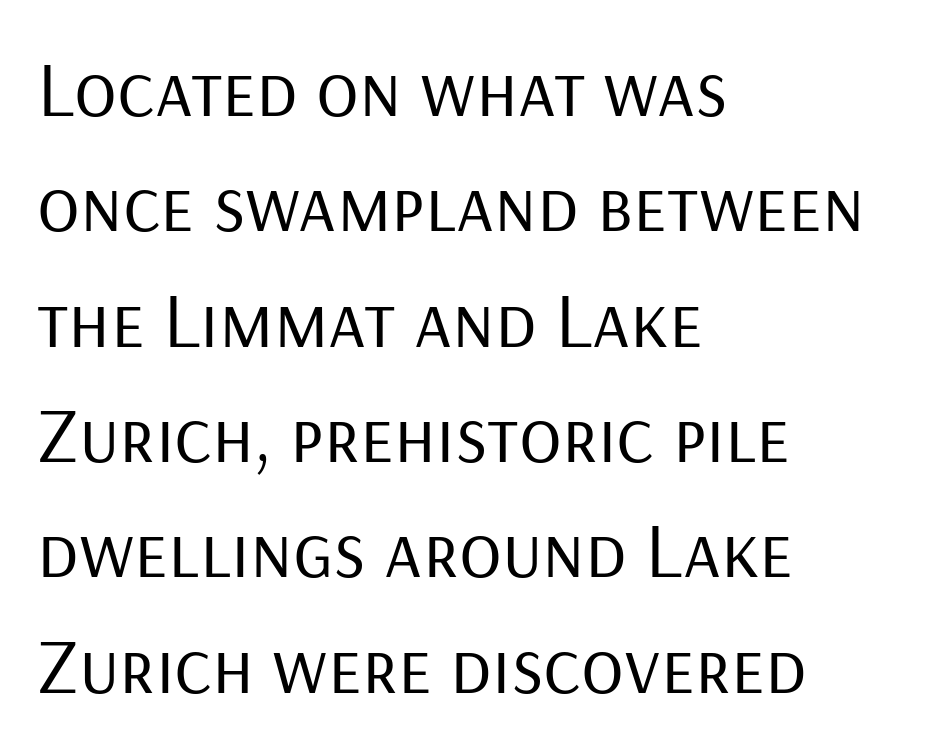
Notice how descenders clear the ascenders below comfortably — that's standard leading. Look at the tracking — it's just the regular setting, nothing added. A typesetter would call this proportional, since set widths differ per character. Stroke thickness stays within the range of a standard reading face or lighter. The compositor pushed each line to the left boundary.
